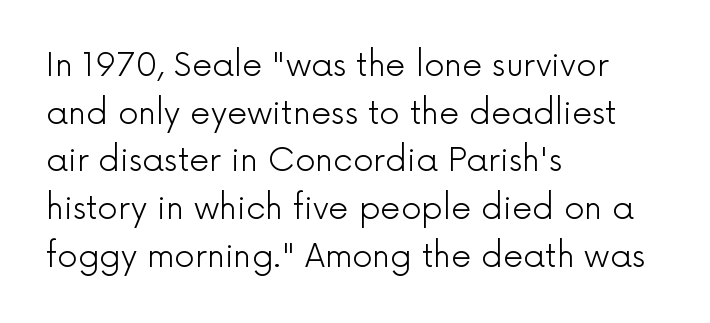
{"serif": "no", "italic": "no", "bold": "no", "weight": "light", "width": "normal", "x_height": "medium", "monospaced": "no", "underline": "no", "align": "left", "line_spacing": "normal", "line_spacing_ratio": 1.49, "letter_spacing": "normal", "letter_spacing_em": 0.0, "glyph_px": 32}
